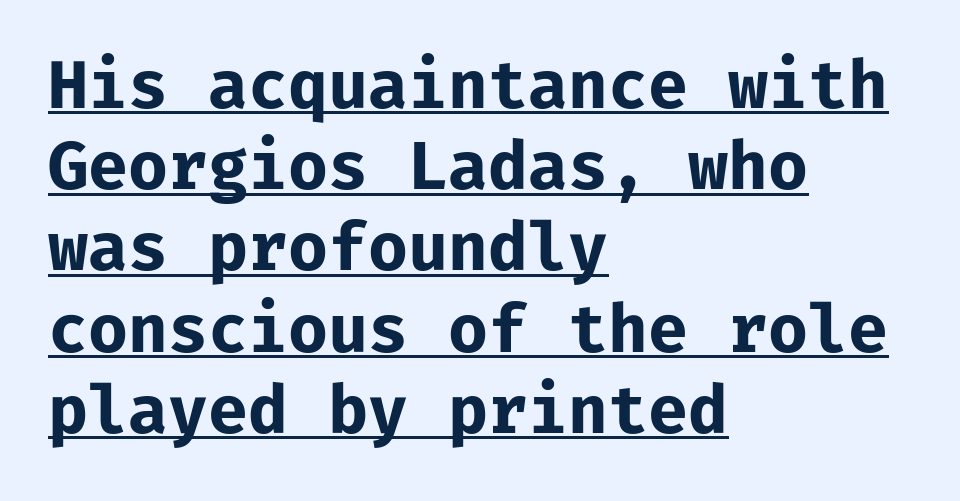
The image shows 65 px bold sans-serif type, upright, monospaced; set left-aligned, normal line spacing (1.25x), normal letter spacing, underlined; low stroke contrast and a medium x-height.
